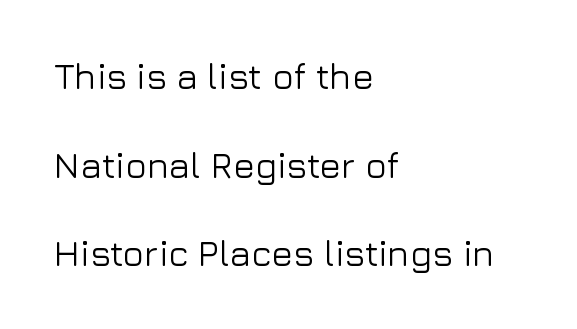
{"serif": "no", "italic": "no", "width": "normal", "stroke_contrast": "low", "x_height": "medium", "monospaced": "no", "underline": "no", "align": "left", "line_spacing": "loose", "line_spacing_ratio": 2.46, "letter_spacing": "normal", "letter_spacing_em": 0.0, "glyph_px": 36}
